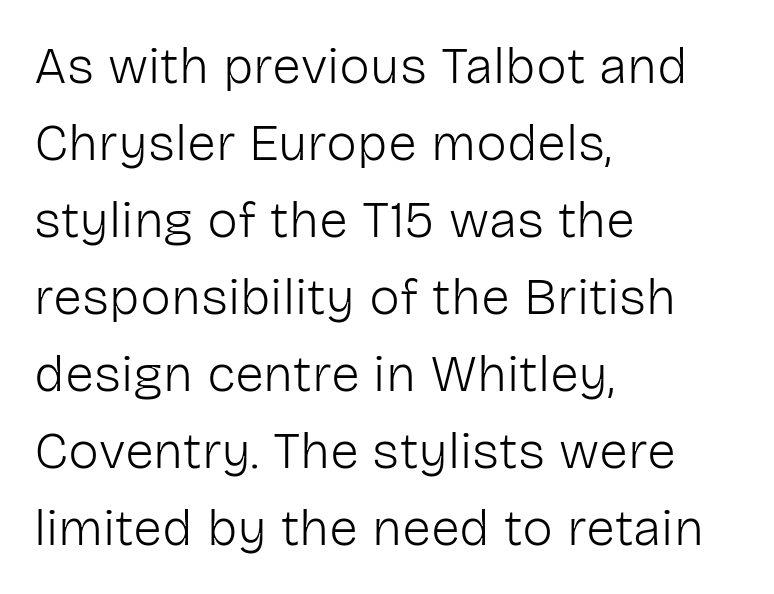
The image shows 52 px light sans-serif type, upright; set left-aligned, normal line spacing (1.48x), normal letter spacing, not underlined; low stroke contrast and a medium x-height.
